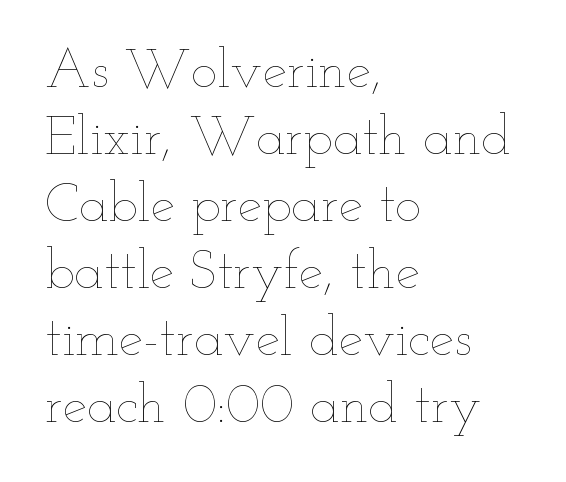
The image shows 55 px thin, wide type, upright; set left-aligned, line spacing 1.22x, normal letter spacing, not underlined; low stroke contrast and a small x-height.
